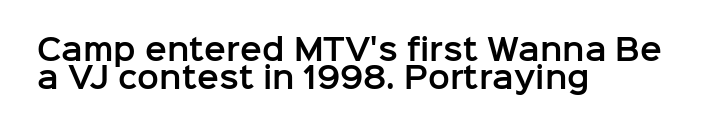
Tall strokes in this sample are plumb rather than angled. This rendering leaves character spacing at its baseline value. This sample has the flowing, uneven cadence of proportional lettering. The zone under the glyphs is completely vacant.
